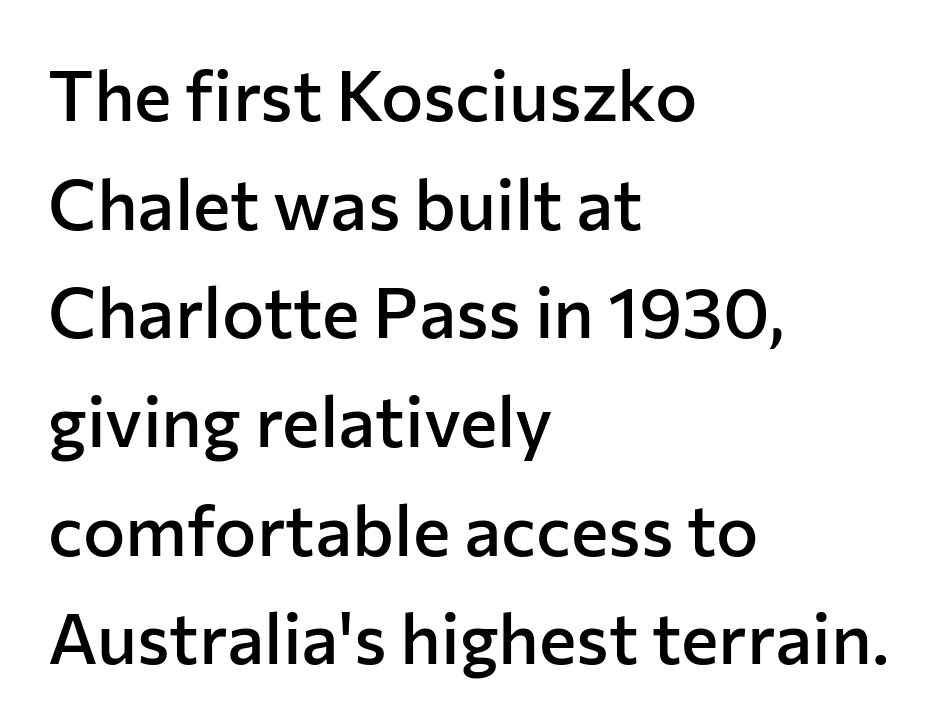
{"serif": "no", "italic": "no", "bold": "semi", "weight": "semibold", "width": "normal", "stroke_contrast": "low", "x_height": "medium", "monospaced": "no", "underline": "no", "align": "left", "line_spacing": "normal", "line_spacing_ratio": 1.53, "letter_spacing": "normal", "letter_spacing_em": 0.0, "glyph_px": 71}
